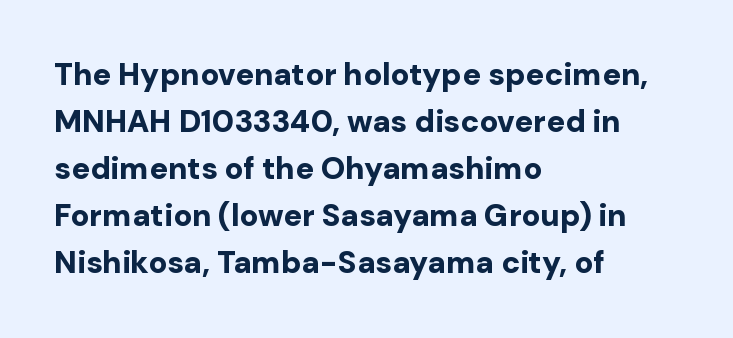
The image shows 31 px bold sans-serif type, upright; set left-aligned, normal line spacing (1.52x), normal letter spacing, not underlined; low stroke contrast and a medium x-height.
